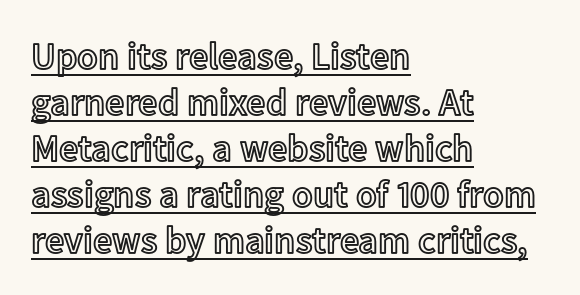
These lines stack with their left ends in a neat column. The letters advance in unequal steps, a hallmark of proportional type. When letters stand straight like this, we call the style roman or upright. The glyphs are accompanied by a horizontal stroke just below them. How are the letters spaced? Ordinarily, with no added tracking.
